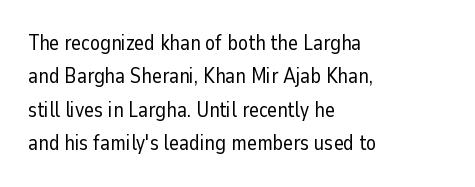
{"italic": "no", "bold": "no", "underline": "no", "align": "left", "line_spacing": "normal", "line_spacing_ratio": 1.59, "letter_spacing": "normal", "letter_spacing_em": 0.0, "glyph_px": 21}
